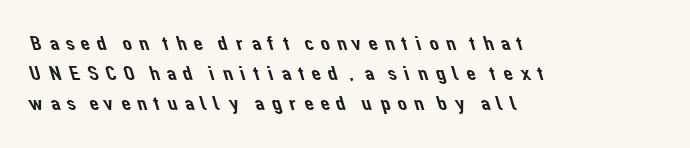
{"underline": "no", "align": "left", "line_spacing": "normal", "line_spacing_ratio": 1.42, "letter_spacing": "wide", "letter_spacing_em": 0.21, "glyph_px": 21}
